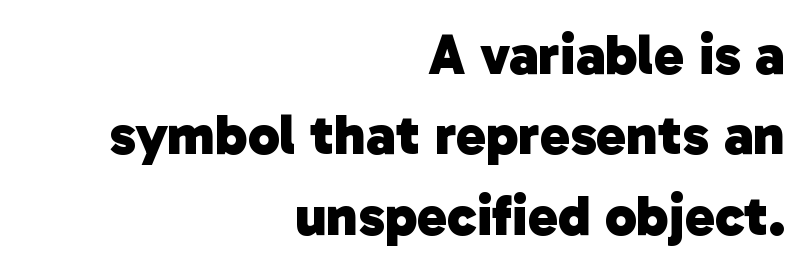
The image shows 57 px heavy sans-serif type; set right-aligned, normal line spacing (1.41x), normal letter spacing, not underlined; low stroke contrast and a medium x-height.
